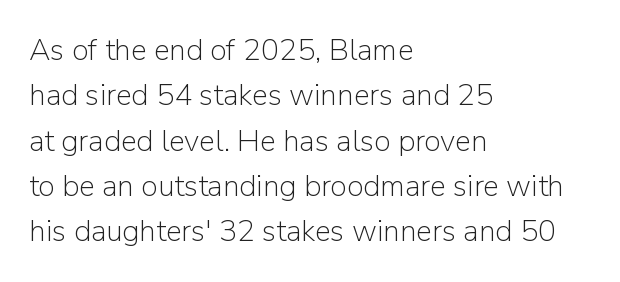
{"serif": "no", "italic": "no", "bold": "no", "weight": "light", "width": "normal", "stroke_contrast": "low", "x_height": "medium", "monospaced": "no", "underline": "no", "align": "left", "line_spacing": "normal", "line_spacing_ratio": 1.51, "letter_spacing": "normal", "letter_spacing_em": 0.0, "glyph_px": 30}
